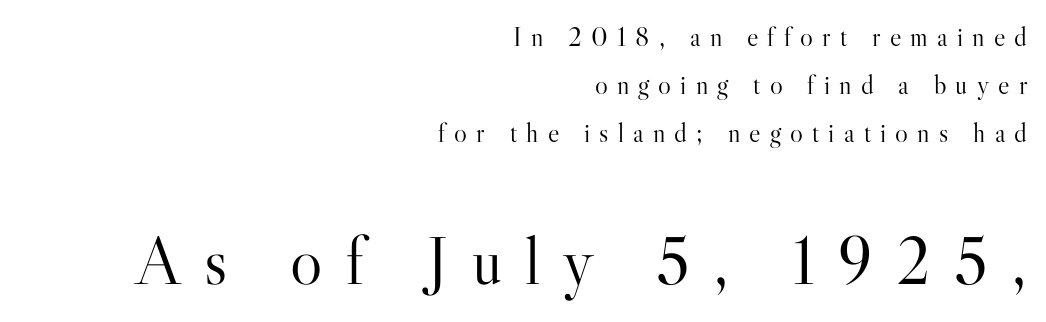
The image shows 68 px light serif type, upright; set right-aligned, line spacing 1.78x, unusually wide letter spacing (+0.34 em), not underlined; the second (bottom) block is 2.52x larger; high stroke contrast and a small x-height.
